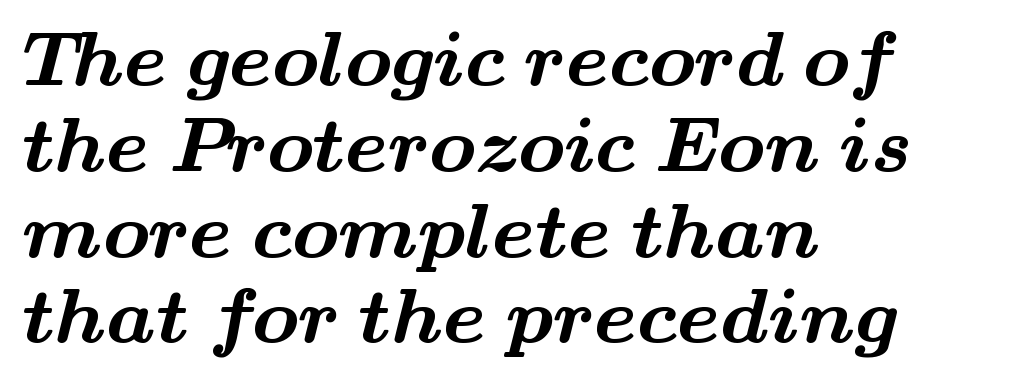
{"serif": "yes", "bold": "yes", "weight": "bold", "width": "wide", "stroke_contrast": "medium", "x_height": "small", "monospaced": "no", "underline": "no", "align": "left", "line_spacing": "tight", "line_spacing_ratio": 1.1, "letter_spacing": "normal", "letter_spacing_em": 0.0, "glyph_px": 78}
